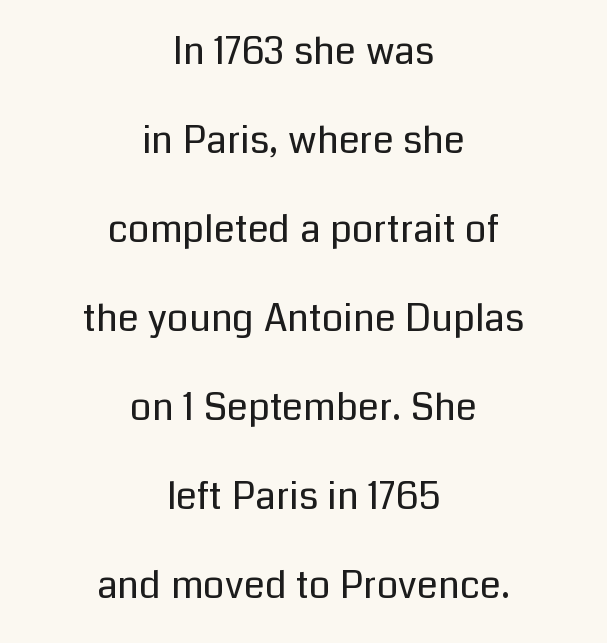
The image shows 38 px regular-weight sans-serif type, upright; set centered, loose line spacing (2.34x), normal letter spacing, not underlined; low stroke contrast and a medium x-height.
